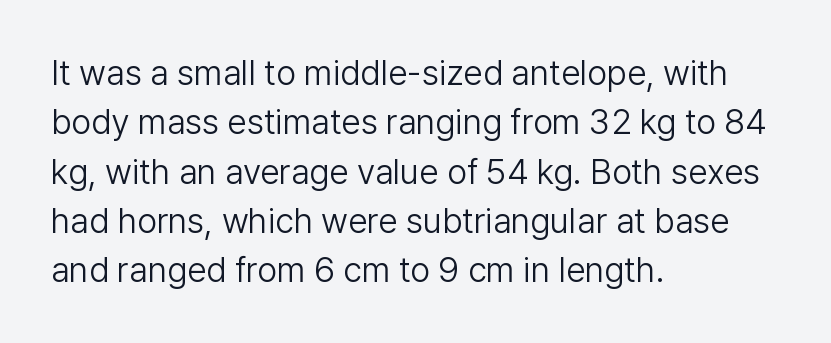
{"serif": "no", "italic": "no", "bold": "no", "weight": "light", "width": "normal", "stroke_contrast": "low", "x_height": "medium", "monospaced": "no", "underline": "no", "align": "left", "line_spacing": "normal", "line_spacing_ratio": 1.41, "letter_spacing": "normal", "letter_spacing_em": 0.0, "glyph_px": 35}
